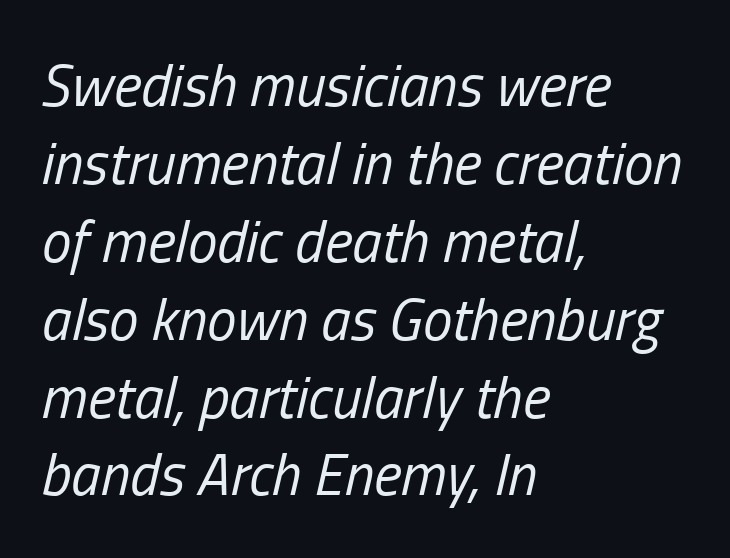
The image shows 59 px regular-weight, condensed type, italic (leaning right); set left-aligned, normal line spacing (1.32x), normal letter spacing, not underlined; low stroke contrast and a medium x-height.
